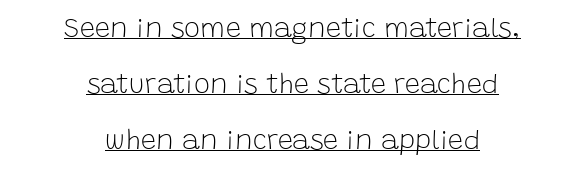
{"italic": "no", "bold": "no", "underline": "yes", "align": "center", "line_spacing": "loose", "line_spacing_ratio": 2.07, "letter_spacing": "normal", "letter_spacing_em": 0.0, "glyph_px": 27}
